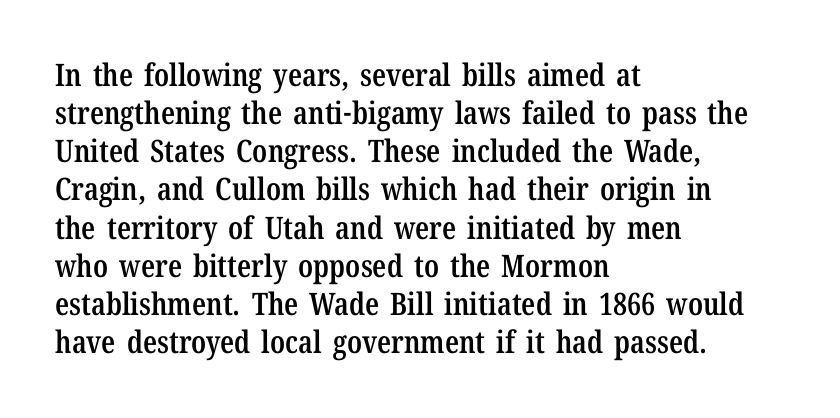
{"serif": "yes", "italic": "no", "bold": "semi", "weight": "semibold", "width": "condensed", "stroke_contrast": "low", "x_height": "medium", "monospaced": "no", "underline": "no", "align": "left", "line_spacing_ratio": 1.23, "letter_spacing": "normal", "letter_spacing_em": 0.0, "glyph_px": 31}
